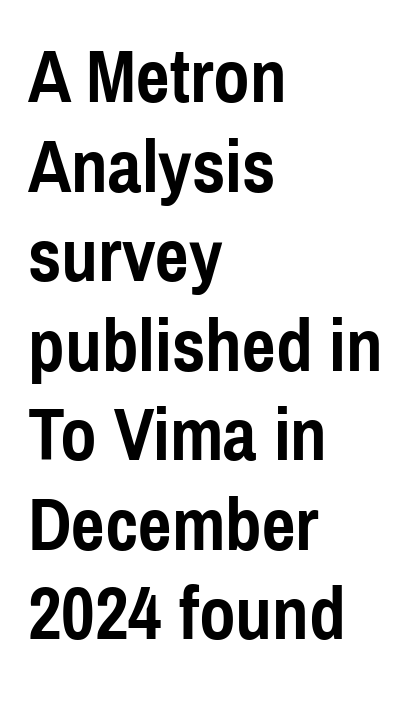
{"serif": "no", "italic": "no", "bold": "yes", "weight": "semibold", "width": "condensed", "x_height": "medium", "monospaced": "no", "underline": "no", "align": "left", "line_spacing_ratio": 1.21, "letter_spacing": "normal", "letter_spacing_em": 0.0, "glyph_px": 74}
